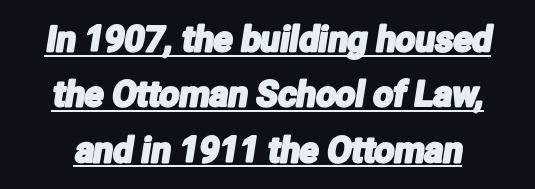
Nothing unusual about the tracking: characters are spaced as the font intends. The line-height multiplier appears to be the usual default. Nothing sits at the stroke ends, so this counts as sans-serif. Think of a printed novel: that variable character pitch is what you see here. Has an underline been added? It has.
